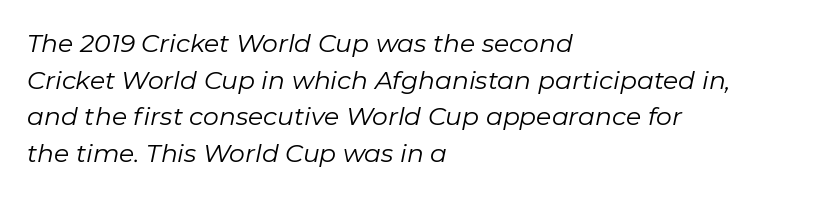
Which margin do the lines hug? The left one — the right edge is uneven. Spacing between characters is what you'd get straight out of the box. Tall strokes in this sample are angled rather than plumb. Glance below the letters and you will spot only blank space. The rows are spaced the way most documents space them.
